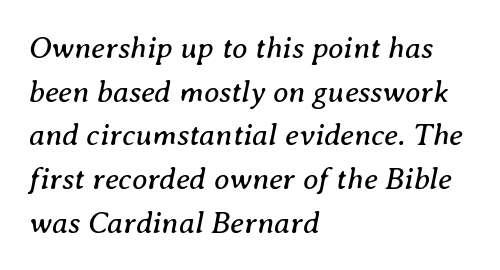
The image shows 31 px regular-weight serif type, italic (leaning right); set left-aligned, normal line spacing (1.41x), normal letter spacing, not underlined; medium stroke contrast and a medium x-height.
